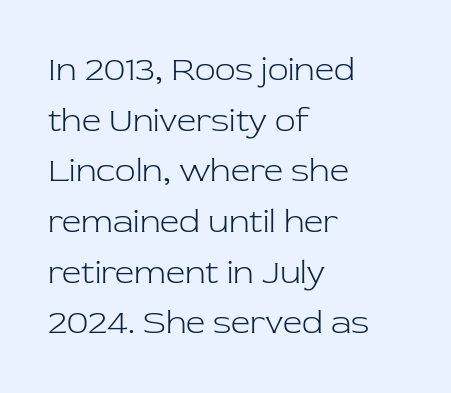
Q: Is the text bold? A: No.
Q: Is the text italic (slanted)? A: No, it is upright.
Q: Is the typeface a serif or a sans-serif typeface? A: Serif.
Q: Is the text underlined? A: No.
Q: How is the paragraph aligned? A: Left-aligned.
Q: Is the spacing between letters normal or unusually wide? A: Normal.
Q: Is the spacing between lines tight, normal or loose? A: Normal.
Q: Width (condensed, normal, or wide)? A: Normal.
Q: Stroke contrast? A: Low.
Q: x-height? A: Medium.
Q: Monospaced? A: No.
